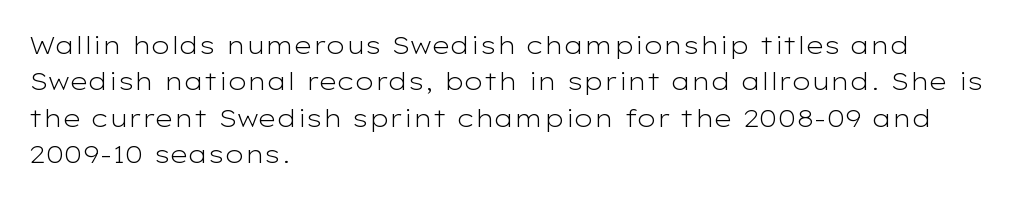
Q: Is the text bold? A: No.
Q: Is the text italic (slanted)? A: No, it is upright.
Q: Is the text underlined? A: No.
Q: How is the paragraph aligned? A: Left-aligned.
Q: Is the spacing between letters normal or unusually wide? A: Normal.
Q: Is the spacing between lines tight, normal or loose? A: Normal.
